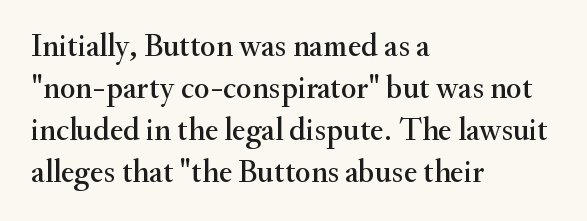
The image shows 32 px serif type, upright; set left-aligned, normal line spacing (1.31x), normal letter spacing, not underlined; medium stroke contrast and a small x-height.
